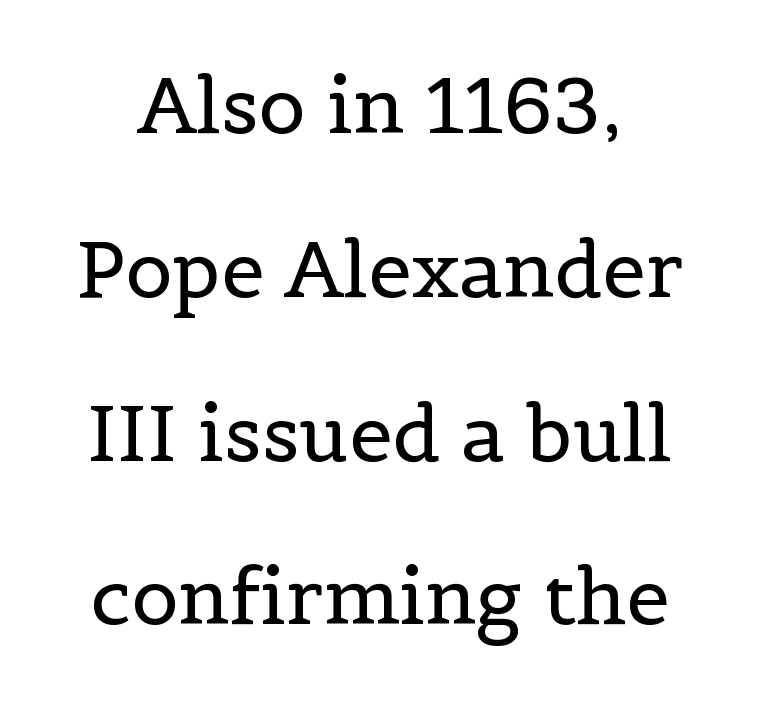
You could not count columns in this text — the font is proportionally spaced. Only glyphs here, with clear space below each row. Each new line begins a long way beneath the previous one. Italic? Not at all — the glyphs are vertical. Weight: in the light-to-regular range. Examine the stroke ends and you'll spot serifs.
